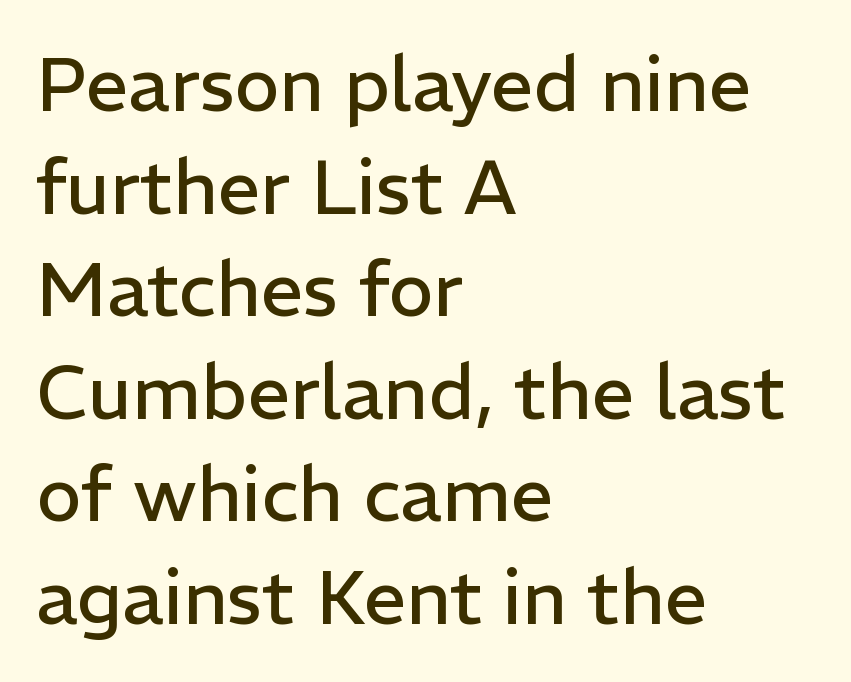
The type is set solid horizontally, with unmodified tracking. Compared with a centered layout, this one pins lines to the left instead. Each letter's strokes conclude bluntly, with no projecting serifs. Stroke mass is kept to a normal reading level or below. Quick note: not italic, upright.
